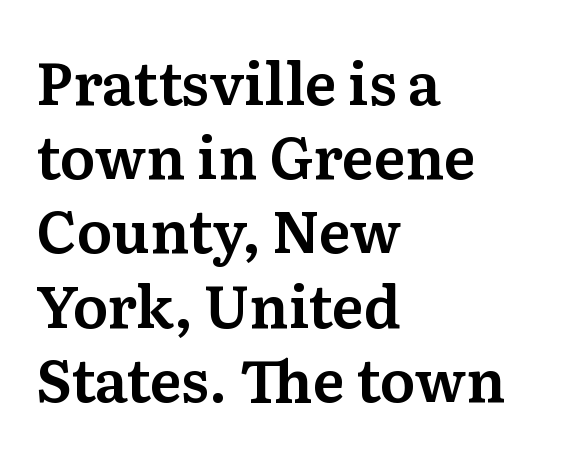
{"serif": "yes", "italic": "no", "width": "normal", "stroke_contrast": "medium", "x_height": "medium", "monospaced": "no", "underline": "no", "align": "left", "line_spacing": "normal", "line_spacing_ratio": 1.28, "letter_spacing": "normal", "letter_spacing_em": 0.0, "glyph_px": 58}
